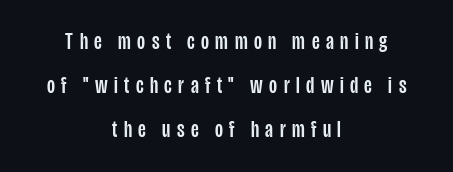
A clean baseline with only descenders dipping below it. The paragraph shown floats in the horizontal middle. The horizontal fit of the characters is loose and conspicuously gappy. A great deal of white space separates one row of letters from the next. You can tell it's not italic because the verticals are truly vertical.
